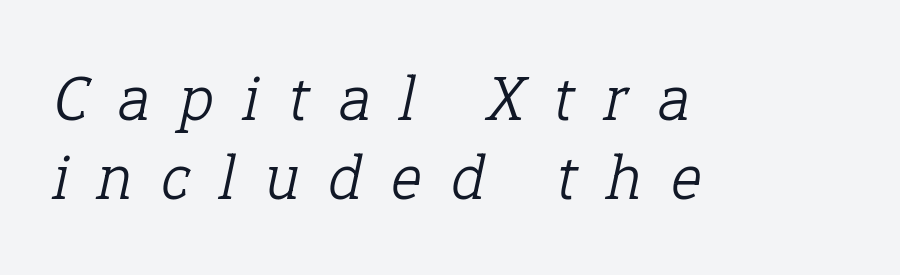
Descenders hang freely into open space. Letterform terminals end in serifs throughout the passage. Weight: not bold — regular or lighter. The type is letterspaced generously, with wide tracking. Is this a fixed-width face? No — the glyphs have proportional, varying widths. The lines in this sample share a left origin and differ only in where they stop.
